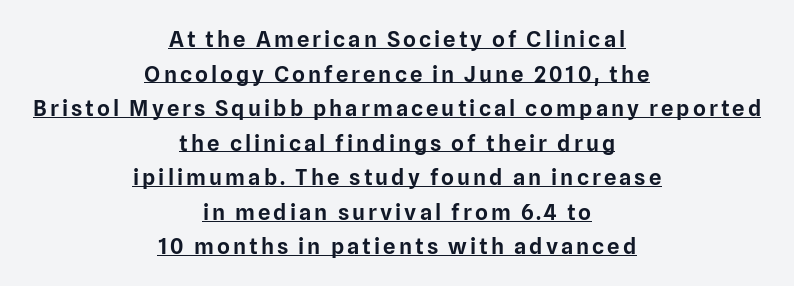
Q: Is the text italic (slanted)? A: No, it is upright.
Q: Is the text underlined? A: Yes.
Q: How is the paragraph aligned? A: Centered.
Q: Is the spacing between lines tight, normal or loose? A: Normal.
